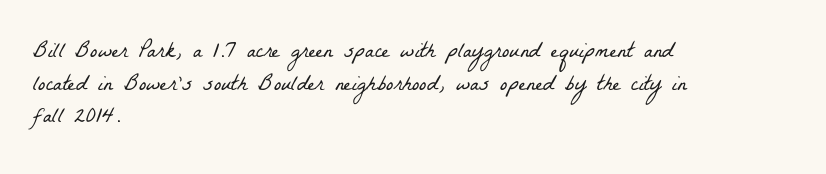
Q: Is the text bold? A: No.
Q: Is the text underlined? A: No.
Q: How is the paragraph aligned? A: Left-aligned.
Q: Is the spacing between letters normal or unusually wide? A: Normal.
Q: Is the spacing between lines tight, normal or loose? A: Normal.
